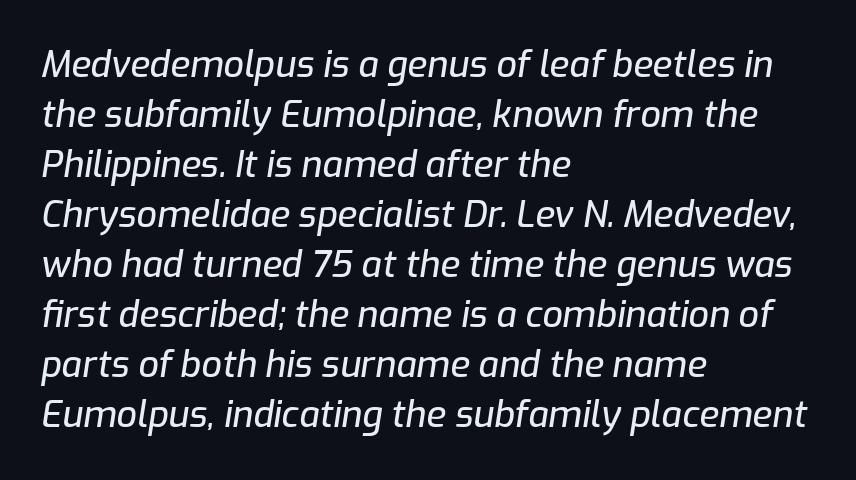
{"italic": "yes", "lean": "right", "slant_degrees": 9, "width": "normal", "stroke_contrast": "low", "x_height": "medium", "monospaced": "no", "underline": "no", "align": "left", "line_spacing": "normal", "line_spacing_ratio": 1.39, "letter_spacing": "normal", "letter_spacing_em": 0.0, "glyph_px": 36}
